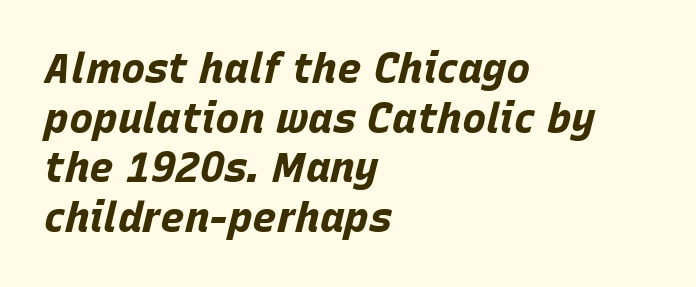
Q: Is the text bold? A: Yes.
Q: Is the text italic (slanted)? A: Yes, it leans right by about 15 degrees.
Q: Is the text underlined? A: No.
Q: How is the paragraph aligned? A: Left-aligned.
Q: Is the spacing between letters normal or unusually wide? A: Normal.
Q: Width (condensed, normal, or wide)? A: Normal.
Q: Stroke contrast? A: Low.
Q: x-height? A: Large.
Q: Monospaced? A: No.
